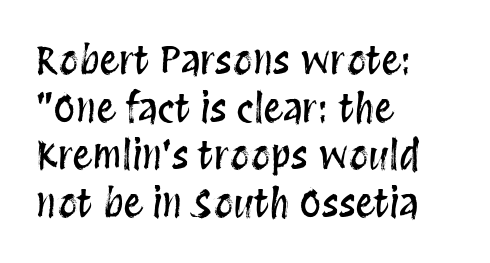
{"italic": "no", "width": "condensed", "stroke_contrast": "medium", "x_height": "large", "monospaced": "no", "underline": "no", "align": "left", "line_spacing_ratio": 1.22, "letter_spacing": "normal", "letter_spacing_em": 0.0, "glyph_px": 39}
